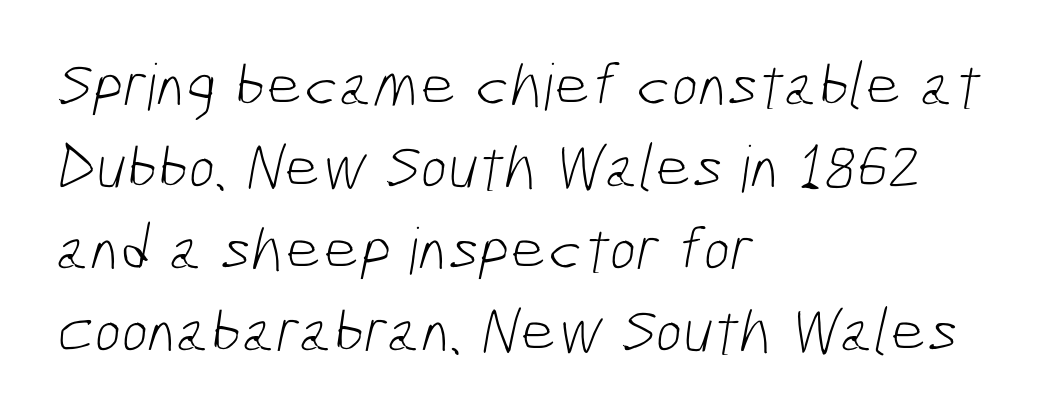
Q: Is the text bold? A: No.
Q: Is the typeface a serif or a sans-serif typeface? A: Sans-serif.
Q: Is the text underlined? A: No.
Q: How is the paragraph aligned? A: Left-aligned.
Q: Is the spacing between letters normal or unusually wide? A: Normal.
Q: Is the spacing between lines tight, normal or loose? A: Normal.
Q: Width (condensed, normal, or wide)? A: Condensed.
Q: Stroke contrast? A: Low.
Q: x-height? A: Medium.
Q: Monospaced? A: No.
